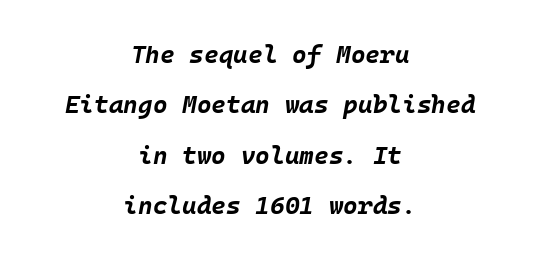
{"italic": "yes", "lean": "right", "slant_degrees": 10, "bold": "yes", "underline": "no", "align": "center", "line_spacing": "loose", "line_spacing_ratio": 2.02, "letter_spacing": "normal", "letter_spacing_em": 0.0, "glyph_px": 25}
